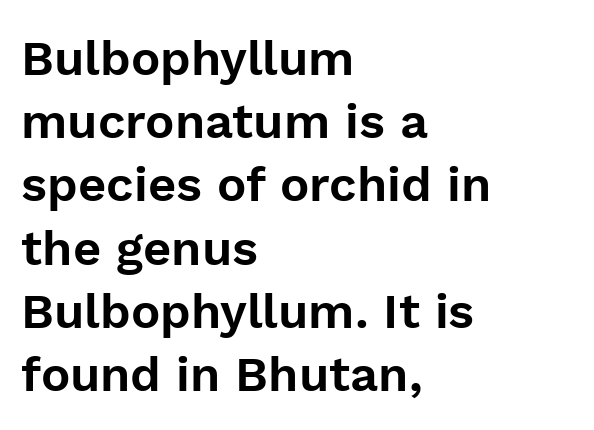
Unlike a traditional serif, this face leaves its strokes unadorned. Rule under the text: the space is simply empty. The passage shown is typed in a proportional face where columns would drift. In CSS terms this would be text-align: left. Regular leading. Inter-character spacing is left at the font's built-in metrics.
